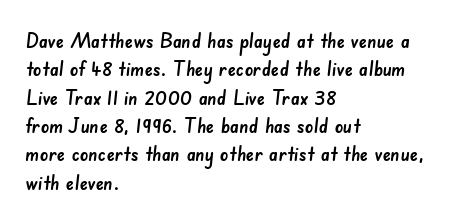
The image shows 21 px text type; set left-aligned, normal line spacing (1.35x), normal letter spacing, not underlined.
